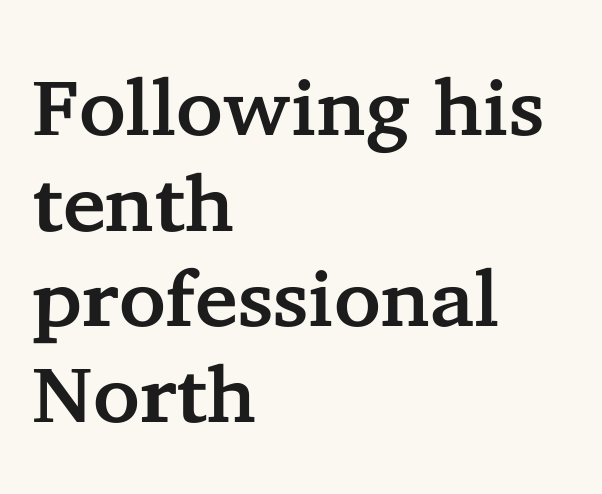
{"serif": "yes", "italic": "no", "width": "normal", "stroke_contrast": "low", "x_height": "medium", "monospaced": "no", "underline": "no", "align": "left", "line_spacing_ratio": 1.21, "letter_spacing": "normal", "letter_spacing_em": 0.0, "glyph_px": 79}
